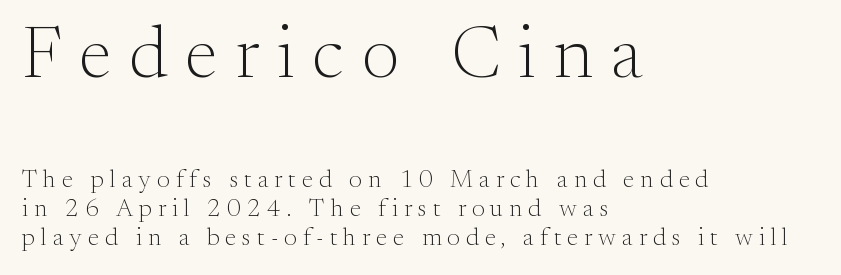
This rendering uses left alignment, leaving the right contour irregular. Note the varied advance widths — an 'i' is clearly narrower than an 'm'. The letters carry serifs — small finishing strokes at the ends of their stems. A typesetter would mark this as roman, not italic. Someone cranked the tracking dial way up on this one. The first block has been scaled up relative to the second.
